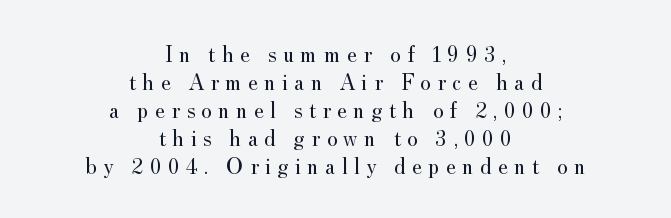
Has an underline been added? It has not. Caption: multi-line text, centered on the measure. There is plenty of visible air inserted between adjacent glyphs. On a weight scale, this lands at 450 or below.
